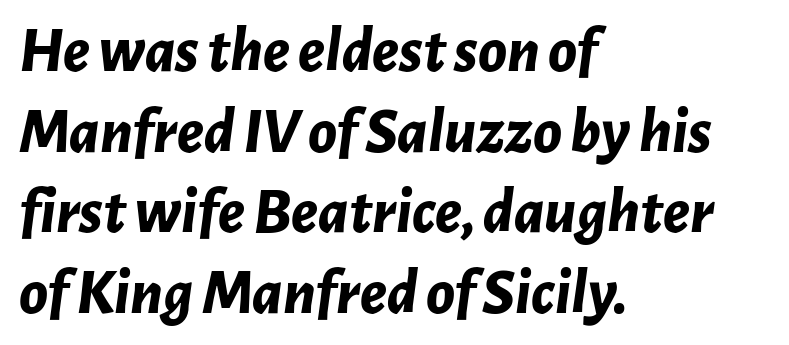
Q: Is the text bold? A: Yes.
Q: Is the text italic (slanted)? A: Yes, it leans right by about 7 degrees.
Q: Is the text underlined? A: No.
Q: How is the paragraph aligned? A: Left-aligned.
Q: Is the spacing between letters normal or unusually wide? A: Normal.
Q: Width (condensed, normal, or wide)? A: Normal.
Q: Stroke contrast? A: Low.
Q: x-height? A: Medium.
Q: Monospaced? A: No.
